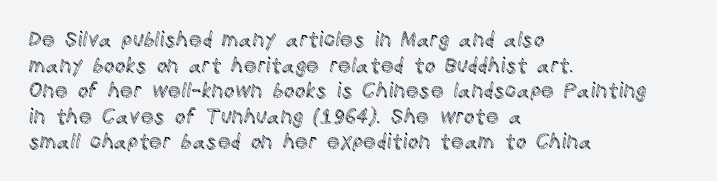
Line beginnings align vertically; line endings do not. A typesetter would call this zero additional tracking. The baseline area is clear.
